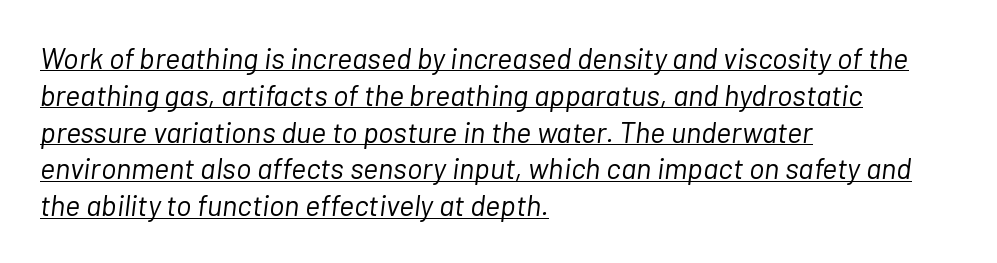
The strokes are not fattened; the text isn't bold. This block has exactly the height ordinary leading produces. The type is set solid horizontally, with unmodified tracking. These lines are rendered in a variable-pitch font.
